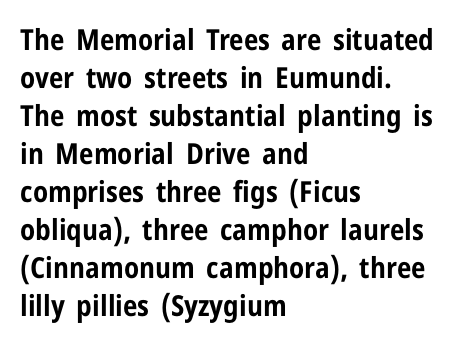
Q: Is the text bold? A: Yes.
Q: Is the text italic (slanted)? A: No, it is upright.
Q: Is the typeface a serif or a sans-serif typeface? A: Sans-serif.
Q: Is the text underlined? A: No.
Q: How is the paragraph aligned? A: Left-aligned.
Q: Is the spacing between letters normal or unusually wide? A: Normal.
Q: Is the spacing between lines tight, normal or loose? A: Normal.
Q: Width (condensed, normal, or wide)? A: Condensed.
Q: Stroke contrast? A: Low.
Q: x-height? A: Medium.
Q: Monospaced? A: No.
